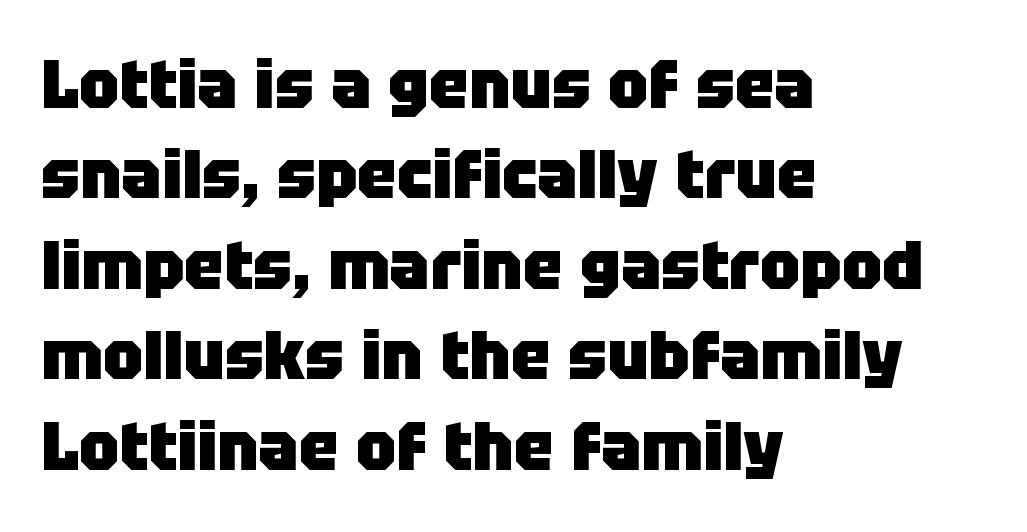
Typographically, this falls in the sans-serif category. Varying glyph widths throughout — classic text-font behaviour. The glyphs are unaccompanied by any horizontal stroke below them. You can tell it's not italic because the verticals are truly vertical. Stroke thickness is high; the sample reads as a true bold. A classic flush-left, rag-right setting is used for this passage.
